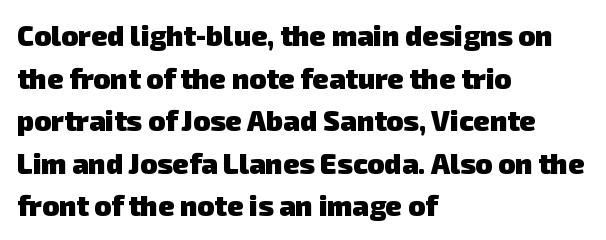
Q: Is the text bold? A: Yes.
Q: Is the typeface a serif or a sans-serif typeface? A: Sans-serif.
Q: Is the text underlined? A: No.
Q: How is the paragraph aligned? A: Left-aligned.
Q: Is the spacing between letters normal or unusually wide? A: Normal.
Q: Is the spacing between lines tight, normal or loose? A: Normal.
Q: Width (condensed, normal, or wide)? A: Normal.
Q: Stroke contrast? A: Low.
Q: x-height? A: Medium.
Q: Monospaced? A: No.
